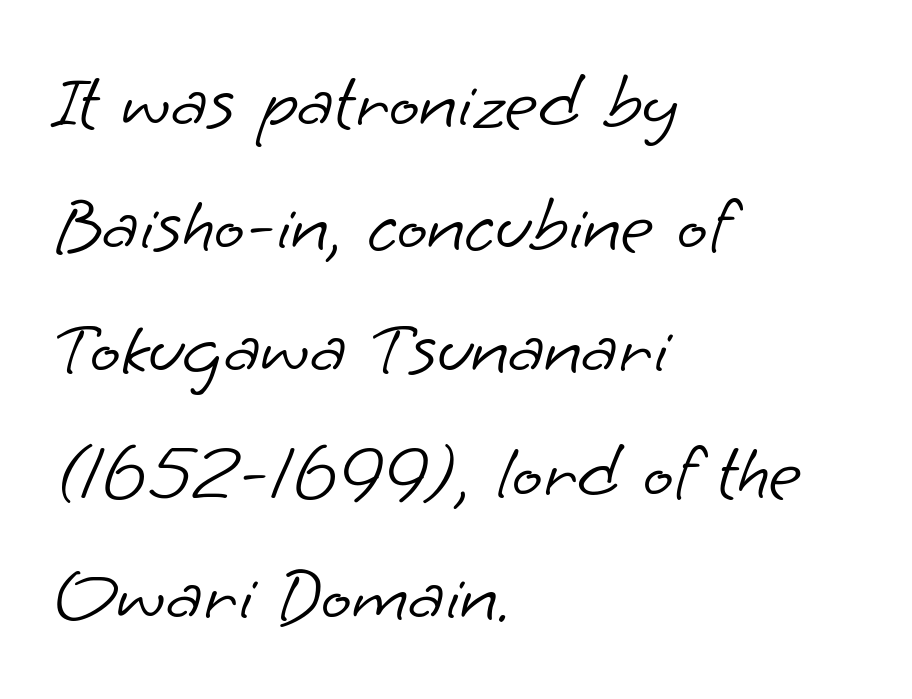
Q: Is the text bold? A: No.
Q: Is the typeface a serif or a sans-serif typeface? A: Sans-serif.
Q: Is the text underlined? A: No.
Q: How is the paragraph aligned? A: Left-aligned.
Q: Is the spacing between letters normal or unusually wide? A: Normal.
Q: Is the spacing between lines tight, normal or loose? A: Normal.
Q: Width (condensed, normal, or wide)? A: Normal.
Q: Stroke contrast? A: Low.
Q: x-height? A: Small.
Q: Monospaced? A: No.
